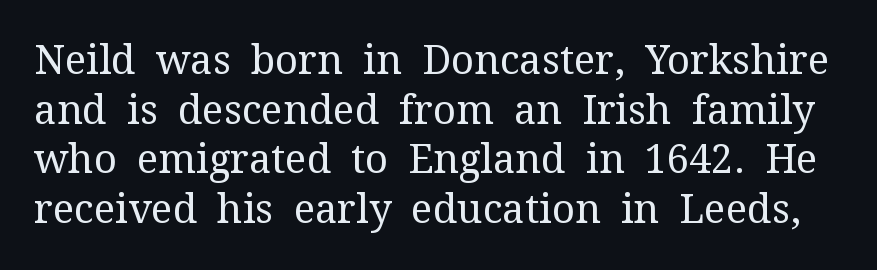
The image shows 40 px regular-weight serif type, upright; set line spacing 1.24x, normal letter spacing, not underlined; medium stroke contrast and a medium x-height.
